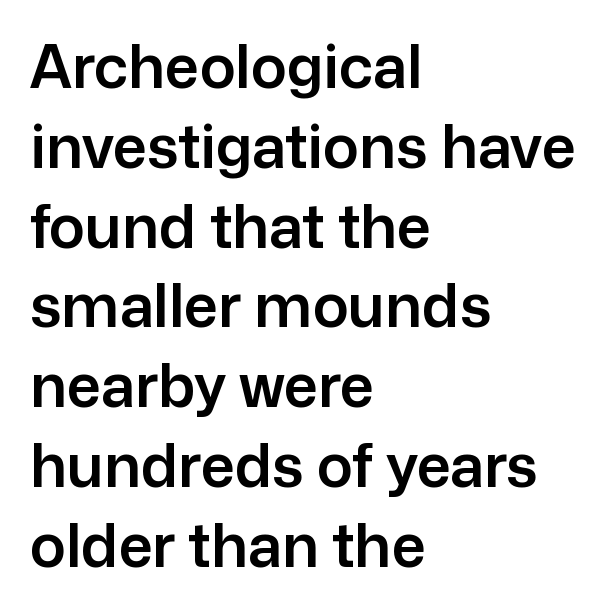
{"serif": "no", "italic": "no", "width": "normal", "stroke_contrast": "low", "x_height": "medium", "monospaced": "no", "underline": "no", "align": "left", "line_spacing": "normal", "line_spacing_ratio": 1.33, "letter_spacing": "normal", "letter_spacing_em": 0.0, "glyph_px": 60}
